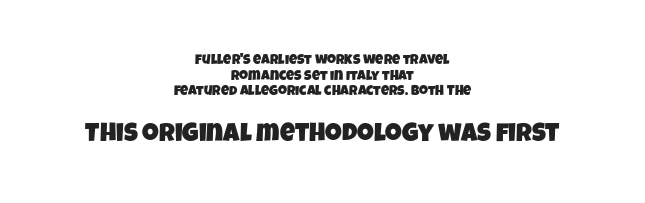
{"underline": "no", "align": "center", "line_spacing": "tight", "line_spacing_ratio": 1.12, "letter_spacing": "normal", "letter_spacing_em": 0.0, "larger_block": "second", "size_ratio": 1.86, "glyph_px": 26}
